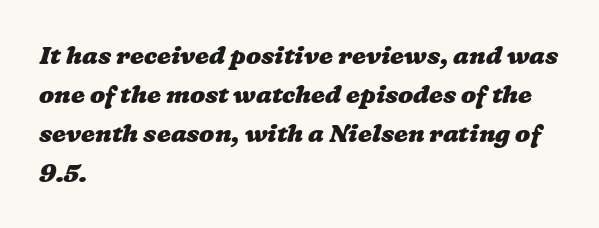
A dark, heavy texture on the line: the type is bold. There is no visible air inserted between adjacent glyphs. Glance below the letters and you will spot only blank space. Where is the straight margin? On the left. Baseline-to-baseline distance is the conventional proportion of letter height.
